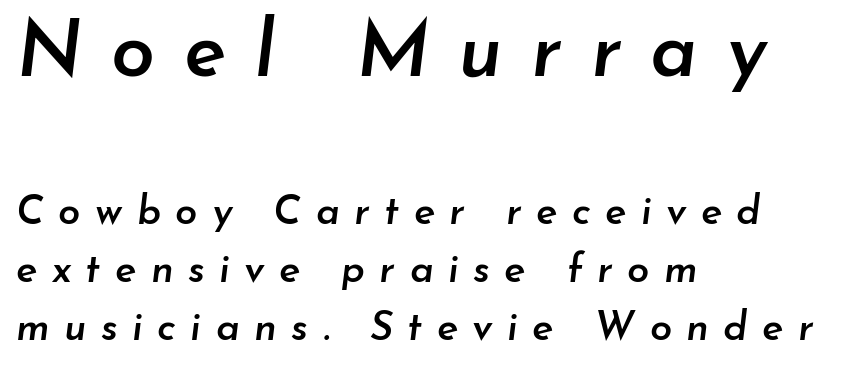
Q: Is the text bold? A: Semi-bold.
Q: Is the text italic (slanted)? A: Yes, it leans right by about 7 degrees.
Q: Is the text underlined? A: No.
Q: How is the paragraph aligned? A: Left-aligned.
Q: Is the spacing between letters normal or unusually wide? A: Unusually wide.
Q: Is the spacing between lines tight, normal or loose? A: Normal.
Q: Which block of text is set in a larger size, the first (top) or the second (bottom)? A: The first (top) one.
Q: Width (condensed, normal, or wide)? A: Normal.
Q: Stroke contrast? A: Low.
Q: x-height? A: Small.
Q: Monospaced? A: No.
